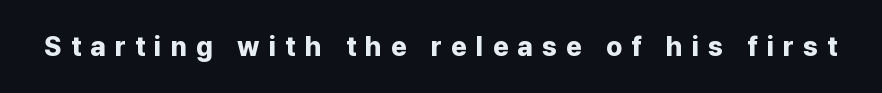
Q: Is the text bold? A: Yes.
Q: Is the text italic (slanted)? A: No, it is upright.
Q: Is the text underlined? A: No.
Q: Is the spacing between letters normal or unusually wide? A: Unusually wide.
